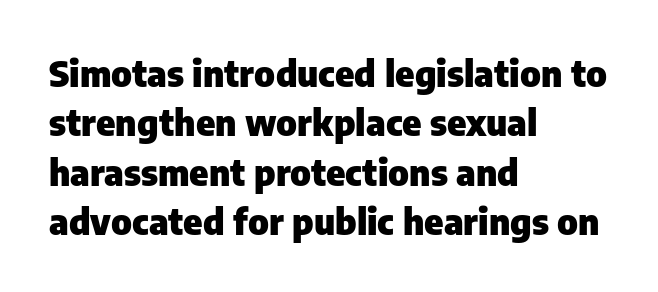
Regular leading. Does the lettering tilt? It doesn't — this is upright. Here the designer chose a conventional face with non-uniform glyph widths. Characters follow at the spacing the type designer built in. The baseline area is clear. The paragraph shown leans on its left margin.
